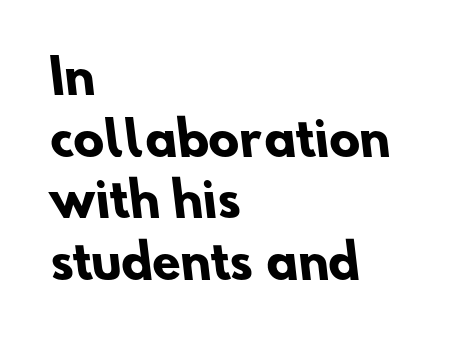
{"serif": "no", "bold": "yes", "weight": "heavy", "width": "normal", "stroke_contrast": "low", "x_height": "small", "monospaced": "no", "underline": "no", "align": "left", "line_spacing": "normal", "line_spacing_ratio": 1.34, "letter_spacing": "normal", "letter_spacing_em": 0.0, "glyph_px": 46}
